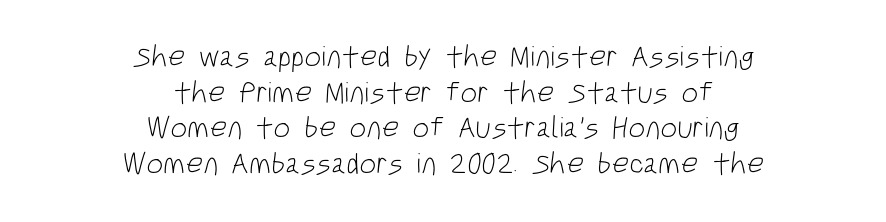
The image shows 30 px light, condensed sans-serif type; set centered, line spacing 1.19x, normal letter spacing, not underlined; low stroke contrast and a large x-height.
